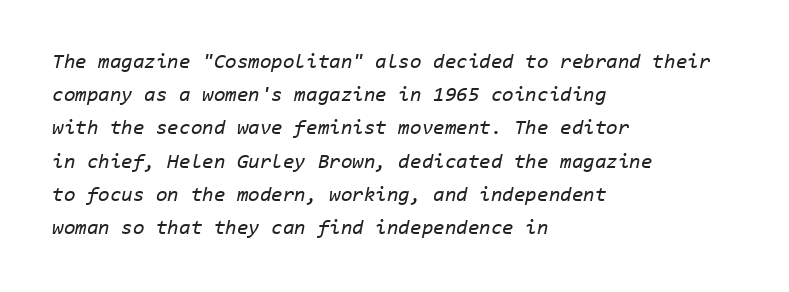
Glyph-to-glyph distance matches everyday printed text. The rendering anchors every line to the left-hand side. Only glyphs here, with clear space below each row. Unbolded letterforms with no extra heft.
